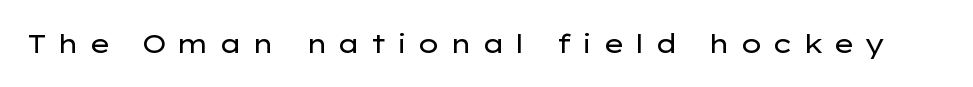
Q: Is the text bold? A: No.
Q: Is the text italic (slanted)? A: No, it is upright.
Q: Is the text underlined? A: No.
Q: Is the spacing between letters normal or unusually wide? A: Unusually wide.
